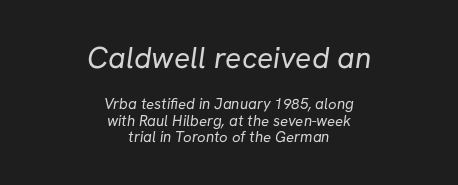
The emphasis by scale lands on block number one, above. Classification — sans serif. Both edges are ragged and mirror each other, which tells us the setting is centered. Closely set lines give the paragraph a compact silhouette. Type without underlining. Note the varied advance widths — an 'i' is clearly narrower than an 'm'.
